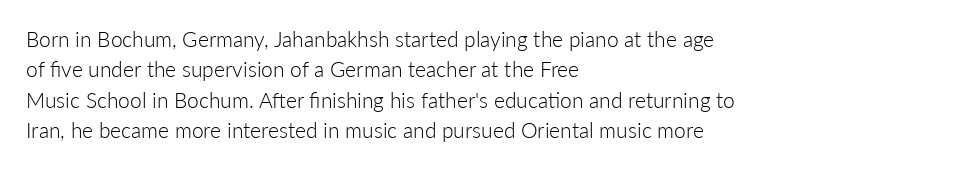
The image shows 21 px text type, upright; set left-aligned, normal line spacing (1.45x), normal letter spacing, not underlined.
